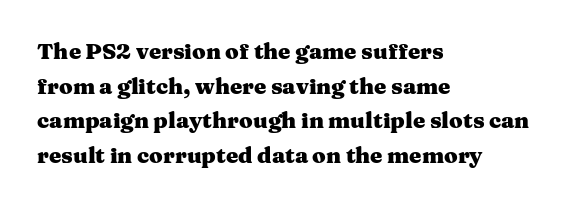
This sample uses an upright cut, with every glyph sitting square on the baseline. Whoever set this chose a conventional vertical rhythm. Students, note that the glyphs here touch the page at normal intervals. Strokes here are thick enough to call this a true bold.
